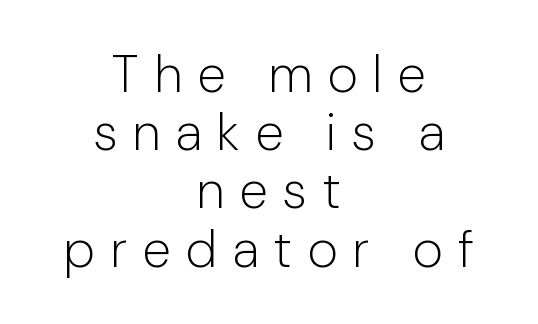
Q: Is the text bold? A: No.
Q: Is the text italic (slanted)? A: No, it is upright.
Q: Is the typeface a serif or a sans-serif typeface? A: Sans-serif.
Q: Is the text underlined? A: No.
Q: How is the paragraph aligned? A: Centered.
Q: Is the spacing between letters normal or unusually wide? A: Unusually wide.
Q: Is the spacing between lines tight, normal or loose? A: Tight.
Q: Width (condensed, normal, or wide)? A: Normal.
Q: Stroke contrast? A: Low.
Q: x-height? A: Medium.
Q: Monospaced? A: No.
